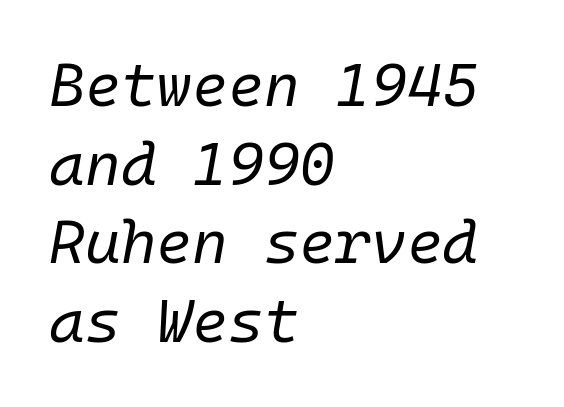
The image shows 61 px regular-weight type, italic (leaning right), monospaced; set left-aligned, normal line spacing (1.29x), normal letter spacing, not underlined; low stroke contrast and a medium x-height.
